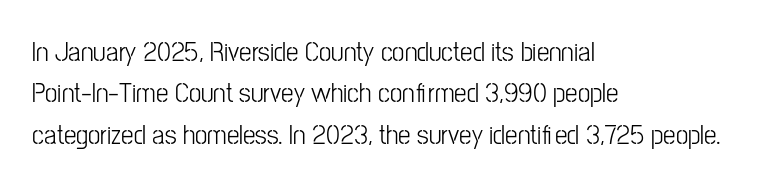
Q: Is the text bold? A: No.
Q: Is the text italic (slanted)? A: No, it is upright.
Q: Is the typeface a serif or a sans-serif typeface? A: Sans-serif.
Q: Is the text underlined? A: No.
Q: How is the paragraph aligned? A: Left-aligned.
Q: Is the spacing between letters normal or unusually wide? A: Normal.
Q: Is the spacing between lines tight, normal or loose? A: Normal.
Q: Width (condensed, normal, or wide)? A: Condensed.
Q: Stroke contrast? A: Low.
Q: x-height? A: Medium.
Q: Monospaced? A: No.
